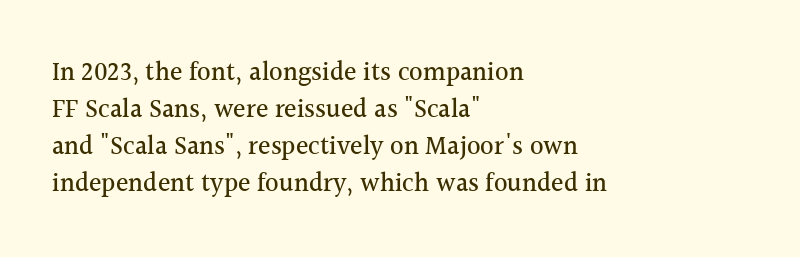
Inter-character spacing is left at the font's built-in metrics. Bare-footed words on every line. Every stem runs plumb, perpendicular to the baseline. Line spacing here is normal. Every row of glyphs begins at an identical x-position on the left.
